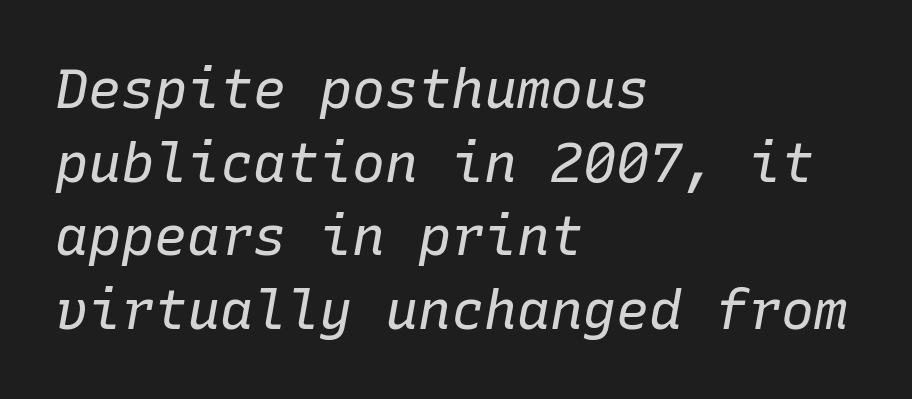
Q: Is the text bold? A: No.
Q: Is the text italic (slanted)? A: Yes, it leans right by about 10 degrees.
Q: Is the text underlined? A: No.
Q: How is the paragraph aligned? A: Left-aligned.
Q: Is the spacing between letters normal or unusually wide? A: Normal.
Q: Is the spacing between lines tight, normal or loose? A: Normal.
Q: Width (condensed, normal, or wide)? A: Normal.
Q: Stroke contrast? A: Low.
Q: x-height? A: Medium.
Q: Monospaced? A: Yes.
